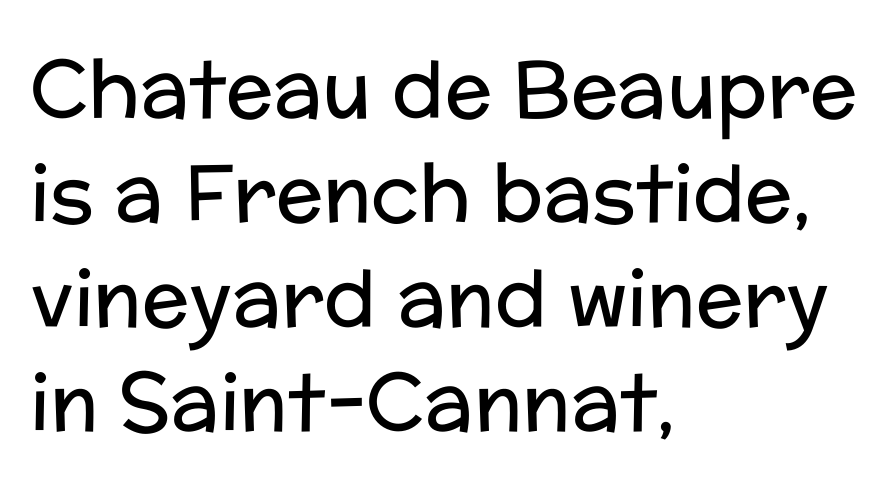
No chunkiness to these letters — they're not bold. A sans-serif font was chosen for this passage. The paragraph has a hard left edge and a soft right edge. Baseline-to-baseline distance is the conventional proportion of letter height. How are the letters spaced? Ordinarily, with no added tracking. A typesetter would mark this as roman, not italic.
